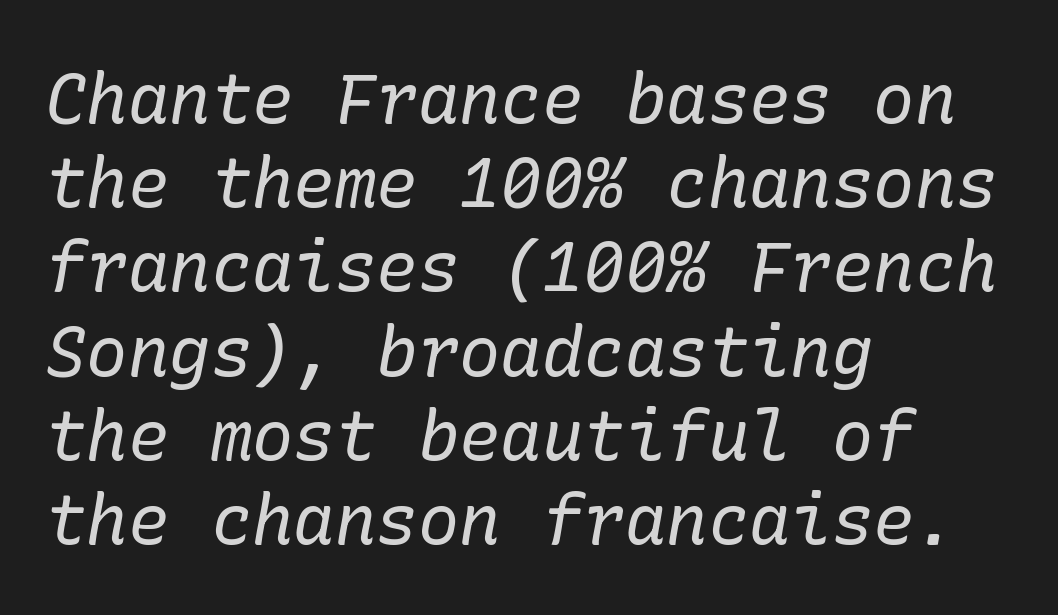
Q: Is the text bold? A: No.
Q: Is the text italic (slanted)? A: Yes, it leans right by about 10 degrees.
Q: Is the typeface a serif or a sans-serif typeface? A: Sans-serif.
Q: Is the text underlined? A: No.
Q: How is the paragraph aligned? A: Left-aligned.
Q: Is the spacing between letters normal or unusually wide? A: Normal.
Q: Width (condensed, normal, or wide)? A: Normal.
Q: Stroke contrast? A: Low.
Q: x-height? A: Medium.
